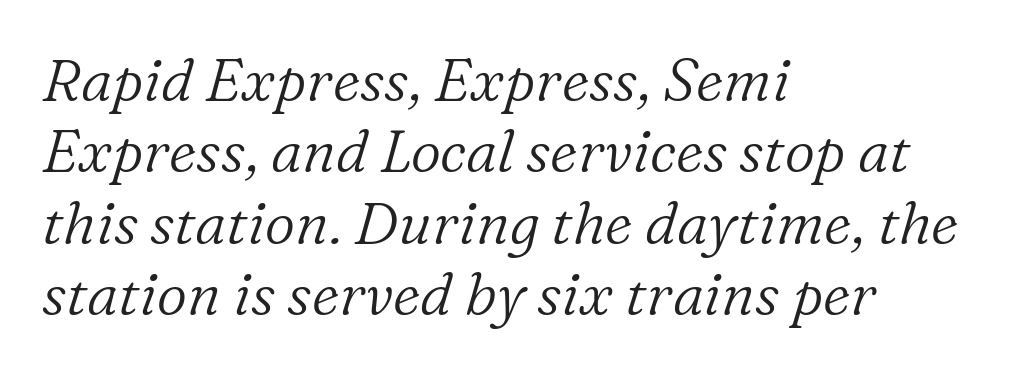
Q: Is the text bold? A: No.
Q: Is the text italic (slanted)? A: Yes, it leans right by about 16 degrees.
Q: Is the typeface a serif or a sans-serif typeface? A: Serif.
Q: Is the text underlined? A: No.
Q: How is the paragraph aligned? A: Left-aligned.
Q: Is the spacing between letters normal or unusually wide? A: Normal.
Q: Width (condensed, normal, or wide)? A: Normal.
Q: Stroke contrast? A: Low.
Q: x-height? A: Medium.
Q: Monospaced? A: No.
